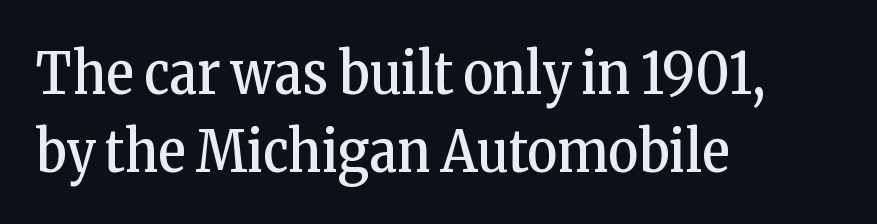
Q: Is the text bold? A: No.
Q: Is the text italic (slanted)? A: No, it is upright.
Q: Is the typeface a serif or a sans-serif typeface? A: Serif.
Q: Is the text underlined? A: No.
Q: How is the paragraph aligned? A: Left-aligned.
Q: Is the spacing between letters normal or unusually wide? A: Normal.
Q: Is the spacing between lines tight, normal or loose? A: Normal.
Q: Width (condensed, normal, or wide)? A: Condensed.
Q: Stroke contrast? A: Low.
Q: x-height? A: Medium.
Q: Monospaced? A: No.
